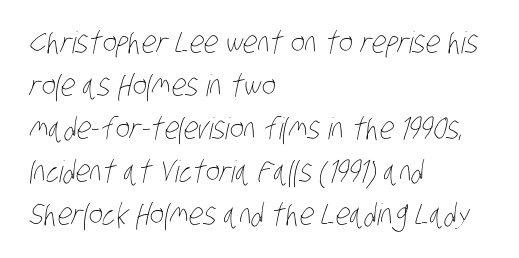
Q: Is the text bold? A: No.
Q: Is the text underlined? A: No.
Q: How is the paragraph aligned? A: Left-aligned.
Q: Is the spacing between letters normal or unusually wide? A: Normal.
Q: Is the spacing between lines tight, normal or loose? A: Normal.
Q: Width (condensed, normal, or wide)? A: Condensed.
Q: Stroke contrast? A: Low.
Q: x-height? A: Large.
Q: Monospaced? A: No.
